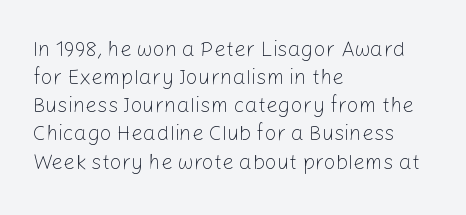
Q: Is the text bold? A: No.
Q: Is the text italic (slanted)? A: No, it is upright.
Q: Is the text underlined? A: No.
Q: How is the paragraph aligned? A: Left-aligned.
Q: Is the spacing between letters normal or unusually wide? A: Normal.
Q: Is the spacing between lines tight, normal or loose? A: Normal.
